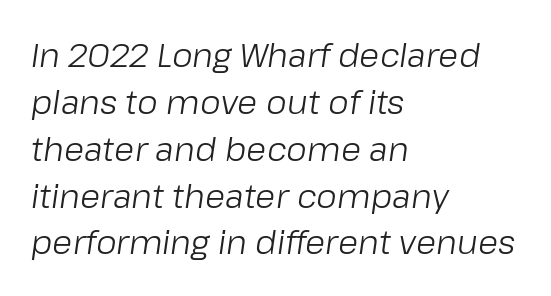
Q: Is the text bold? A: No.
Q: Is the text italic (slanted)? A: Yes, it leans right by about 8 degrees.
Q: Is the text underlined? A: No.
Q: How is the paragraph aligned? A: Left-aligned.
Q: Is the spacing between letters normal or unusually wide? A: Normal.
Q: Is the spacing between lines tight, normal or loose? A: Normal.
Q: Width (condensed, normal, or wide)? A: Normal.
Q: Stroke contrast? A: Low.
Q: x-height? A: Medium.
Q: Monospaced? A: No.
